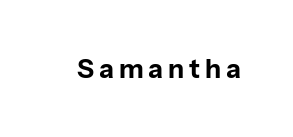
The image shows 26 px bold type, upright; set not underlined.
